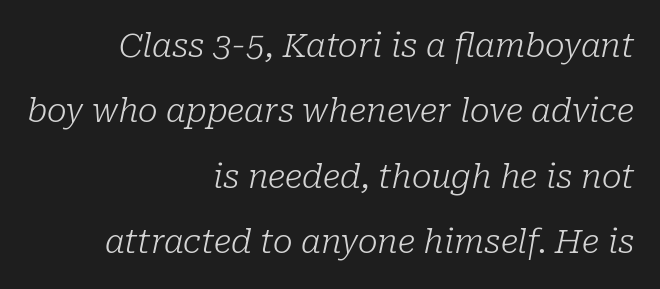
Does the leading feel generous? Absolutely, it's lavish. Compared with a flush-left layout, this one pins lines to the opposite, right side. Caption: standard tracking, unaltered. Compared with ordinary roman type, these characters are visibly tilted.
